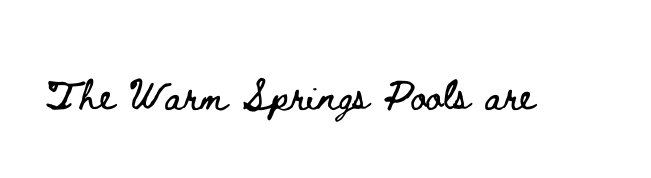
Q: Is the text italic (slanted)? A: Yes.
Q: Is the text underlined? A: No.
Q: Is the spacing between letters normal or unusually wide? A: Normal.
Q: Width (condensed, normal, or wide)? A: Wide.
Q: Stroke contrast? A: Low.
Q: x-height? A: Small.
Q: Monospaced? A: No.
